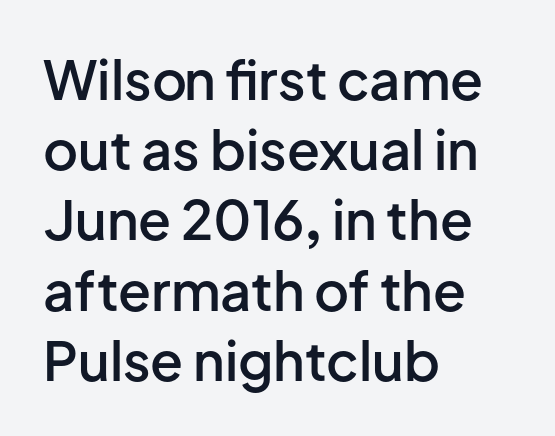
The image shows 54 px semibold sans-serif type, upright; set left-aligned, normal line spacing (1.3x), normal letter spacing, not underlined; low stroke contrast and a medium x-height.
